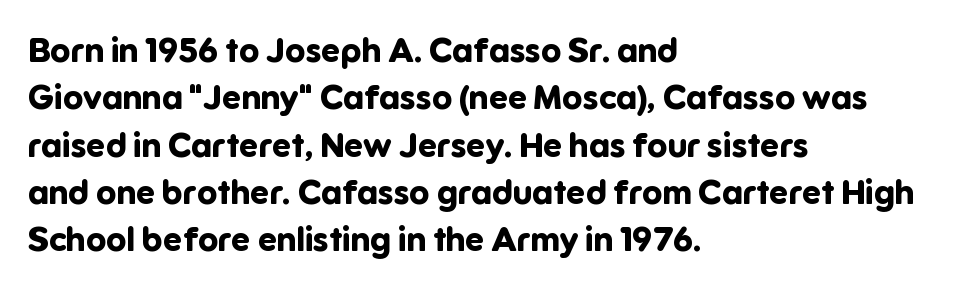
Q: Is the text bold? A: Yes.
Q: Is the text italic (slanted)? A: No, it is upright.
Q: Is the typeface a serif or a sans-serif typeface? A: Sans-serif.
Q: Is the text underlined? A: No.
Q: How is the paragraph aligned? A: Left-aligned.
Q: Is the spacing between letters normal or unusually wide? A: Normal.
Q: Is the spacing between lines tight, normal or loose? A: Normal.
Q: Width (condensed, normal, or wide)? A: Normal.
Q: Stroke contrast? A: Low.
Q: x-height? A: Medium.
Q: Monospaced? A: No.
